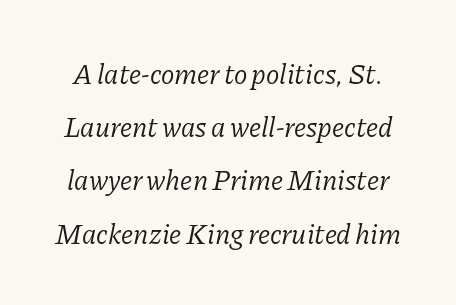
Q: Is the text bold? A: No.
Q: Is the text italic (slanted)? A: Yes, it leans right by about 11 degrees.
Q: Is the typeface a serif or a sans-serif typeface? A: Serif.
Q: Is the text underlined? A: No.
Q: Is the spacing between letters normal or unusually wide? A: Normal.
Q: Is the spacing between lines tight, normal or loose? A: Loose.
Q: Width (condensed, normal, or wide)? A: Normal.
Q: Stroke contrast? A: Low.
Q: x-height? A: Medium.
Q: Monospaced? A: No.
